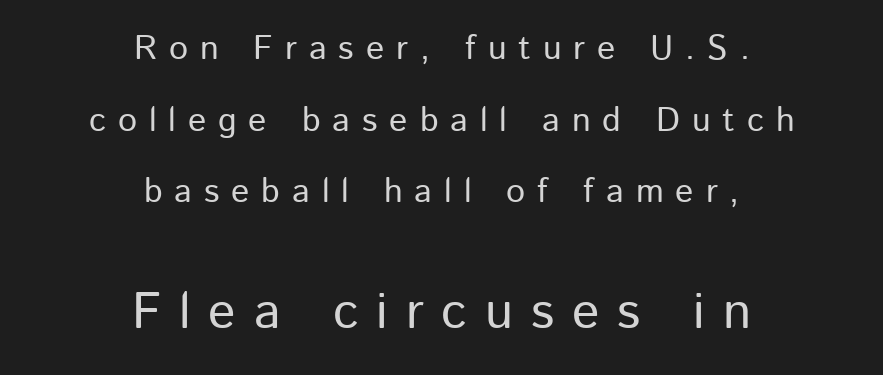
{"serif": "no", "italic": "no", "width": "normal", "stroke_contrast": "low", "x_height": "medium", "monospaced": "no", "underline": "no", "align": "center", "line_spacing": "loose", "line_spacing_ratio": 2.11, "letter_spacing": "wide", "letter_spacing_em": 0.35, "larger_block": "second", "size_ratio": 1.5, "glyph_px": 51}
